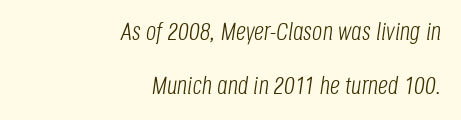
The face used here has a pronounced slope to its letters. The lines are quadded right. Vertically, the passage feels expansive, rows floating well apart. Spacing between characters is what you'd get straight out of the box. The strip under each line holds only bare page.
